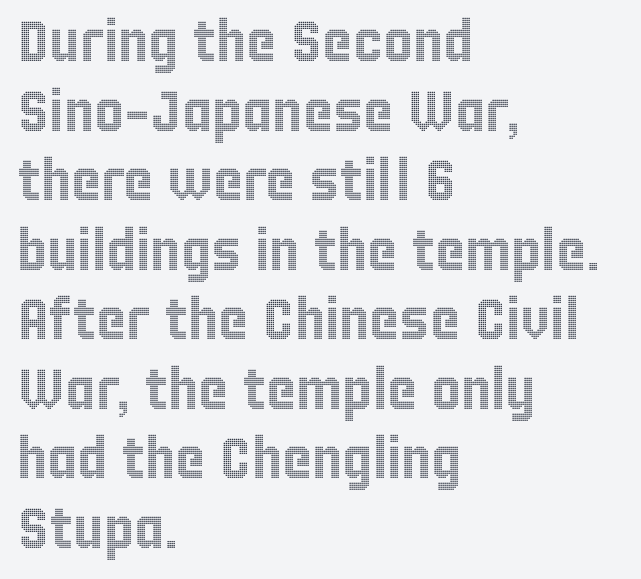
The image shows 57 px condensed type, upright; set left-aligned, line spacing 1.22x, normal letter spacing, not underlined; a large x-height.
